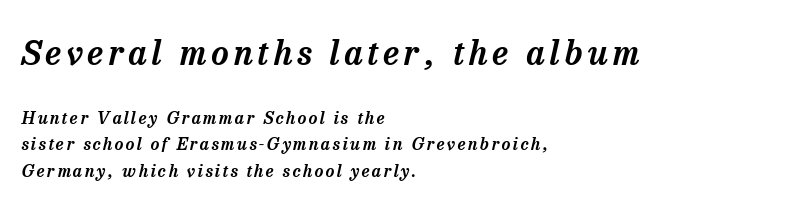
Q: Is the text italic (slanted)? A: Yes, it leans right by about 13 degrees.
Q: Is the typeface a serif or a sans-serif typeface? A: Serif.
Q: Is the text underlined? A: No.
Q: How is the paragraph aligned? A: Left-aligned.
Q: Is the spacing between lines tight, normal or loose? A: Normal.
Q: Which block of text is set in a larger size, the first (top) or the second (bottom)? A: The first (top) one.
Q: Width (condensed, normal, or wide)? A: Normal.
Q: Stroke contrast? A: Low.
Q: x-height? A: Medium.
Q: Monospaced? A: No.
